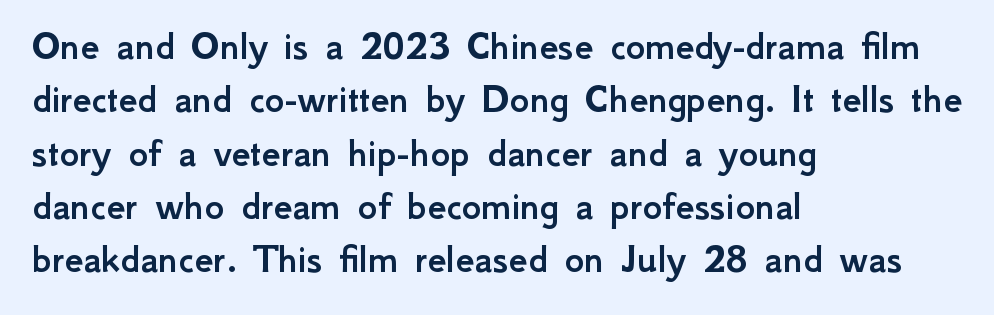
Quick note: not italic, upright. Do the characters align in a grid? No, the font is proportional. The specimen omits any rule beneath the text block's lines. What kind of face is this? One without serifs — a sans.
